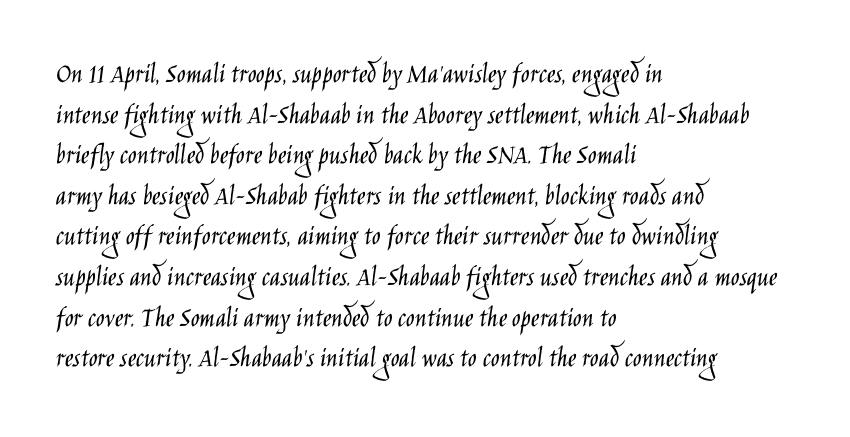
{"serif": "no", "bold": "no", "weight": "light", "width": "condensed", "stroke_contrast": "low", "x_height": "large", "monospaced": "no", "underline": "no", "align": "left", "line_spacing": "normal", "line_spacing_ratio": 1.4, "letter_spacing": "normal", "letter_spacing_em": 0.0, "glyph_px": 29}
